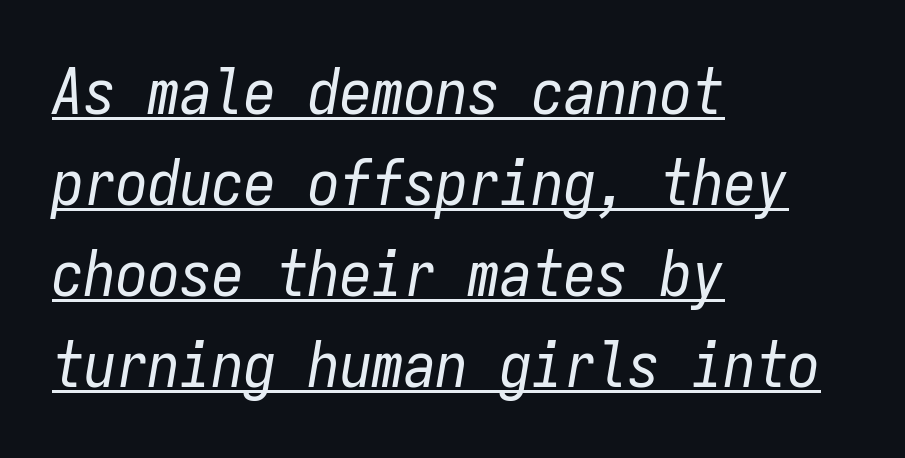
These lines are rendered in a fixed-pitch font. Visually the block forms a straight wall on the left and a jagged coastline on the right. Looking at the ascenders, they clearly lean. The type is set solid horizontally, with unmodified tracking. The weight would be labelled regular, book, light, or lighter still.
